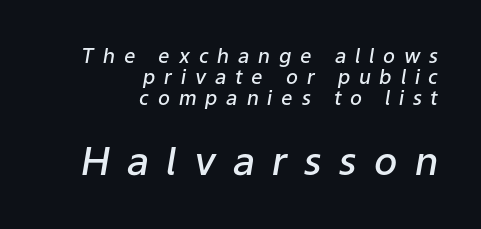
The image shows 39 px semibold type, italic (leaning right); set right-aligned, tight line spacing (1.05x), unusually wide letter spacing (+0.44 em), not underlined; the second (bottom) block is 1.95x larger; low stroke contrast and a medium x-height.
